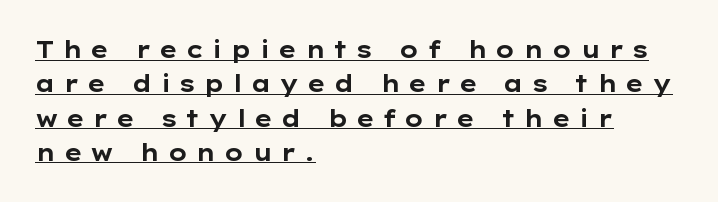
{"italic": "no", "bold": "yes", "underline": "yes", "align": "left", "line_spacing": "normal", "line_spacing_ratio": 1.49, "letter_spacing": "wide", "letter_spacing_em": 0.32, "glyph_px": 23}
